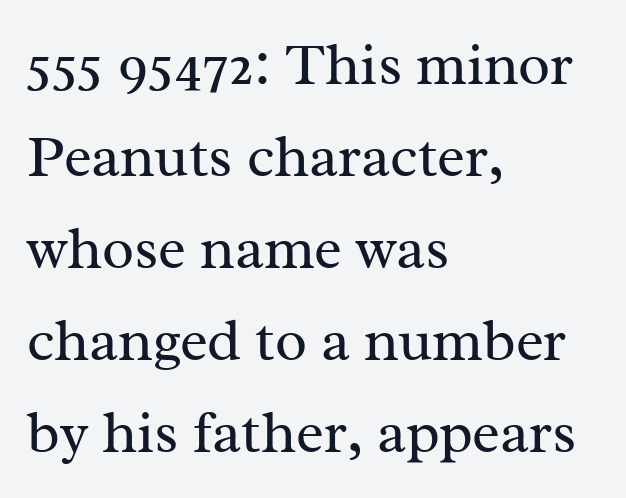
The image shows 59 px regular-weight serif type, upright; set left-aligned, normal line spacing (1.56x), normal letter spacing, not underlined; medium stroke contrast and a medium x-height.
